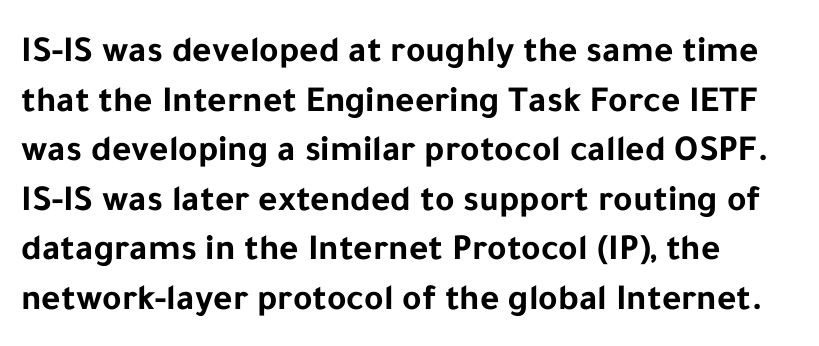
A normal amount of white space separates one row of letters from the next. The strip under each line holds only bare page. The lettering stays uniformly vertical, giving the passage a roman look. A typesetter would call this zero additional tracking. A typesetter would call this proportional, since set widths differ per character.
